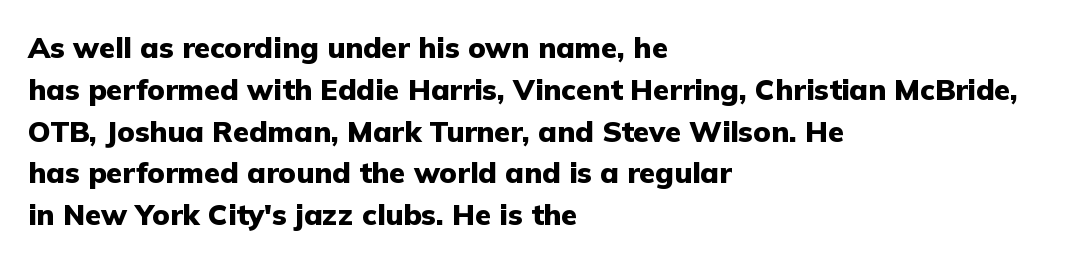
{"serif": "no", "italic": "no", "bold": "yes", "weight": "heavy", "width": "normal", "stroke_contrast": "low", "x_height": "medium", "monospaced": "no", "underline": "no", "align": "left", "line_spacing": "normal", "line_spacing_ratio": 1.44, "letter_spacing": "normal", "letter_spacing_em": 0.0, "glyph_px": 29}
